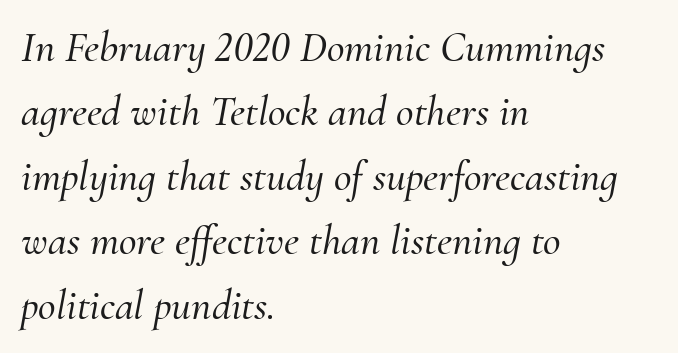
{"serif": "yes", "italic": "yes", "lean": "right", "slant_degrees": 10, "width": "normal", "stroke_contrast": "medium", "x_height": "small", "monospaced": "no", "underline": "no", "align": "left", "line_spacing": "normal", "line_spacing_ratio": 1.5, "letter_spacing": "normal", "letter_spacing_em": 0.0, "glyph_px": 43}
